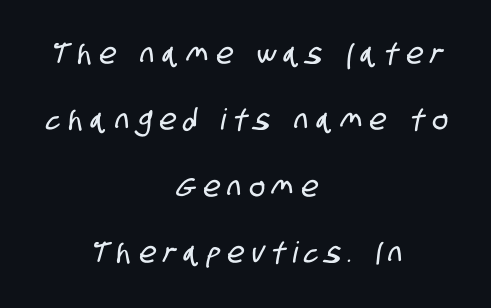
{"serif": "no", "width": "condensed", "stroke_contrast": "low", "x_height": "large", "monospaced": "no", "underline": "no", "align": "center", "line_spacing": "loose", "line_spacing_ratio": 2.29, "letter_spacing": "wide", "letter_spacing_em": 0.27, "glyph_px": 29}
